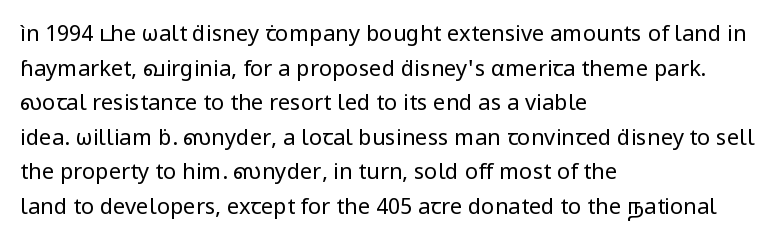
Which margin do the lines hug? The left one — the right edge is uneven. This is roman type, the default non-slanted kind. Summary of vertical rhythm: regular, with standard interline spacing. These glyphs show unthickened strokes, regular width or finer. The rendering keeps characters at their native spacing. The gap between lines stays unmarked.
